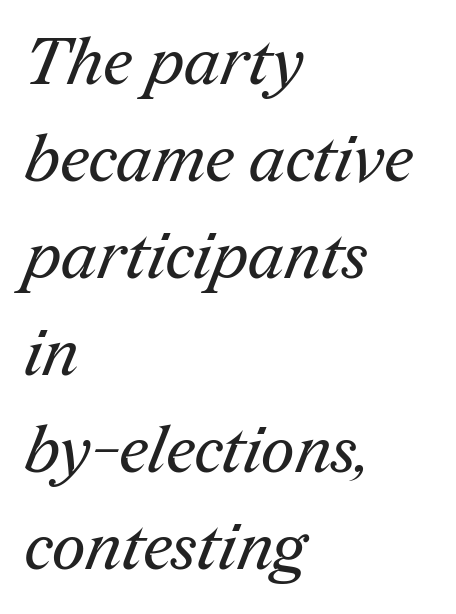
{"serif": "yes", "bold": "no", "weight": "regular", "width": "normal", "stroke_contrast": "medium", "x_height": "medium", "monospaced": "no", "underline": "no", "align": "left", "line_spacing": "normal", "line_spacing_ratio": 1.47, "letter_spacing": "normal", "letter_spacing_em": 0.0, "glyph_px": 66}
